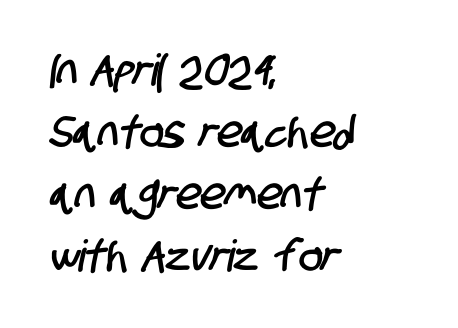
{"serif": "no", "width": "condensed", "stroke_contrast": "low", "x_height": "large", "monospaced": "no", "underline": "no", "align": "left", "line_spacing": "normal", "line_spacing_ratio": 1.41, "letter_spacing": "normal", "letter_spacing_em": 0.0, "glyph_px": 44}
